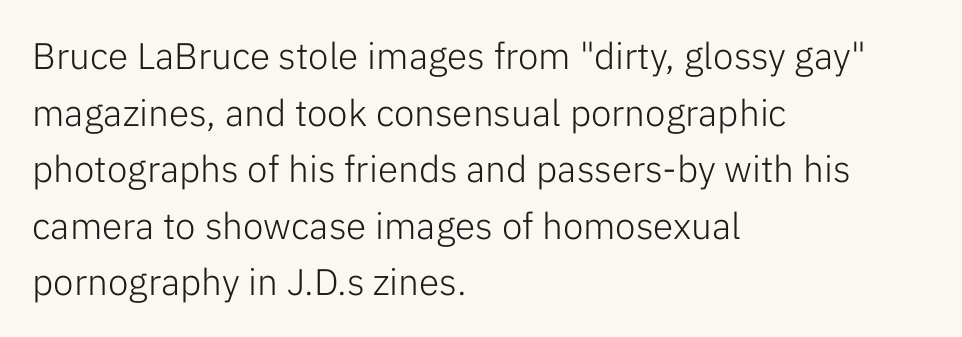
The words here are not underlined. All the whitespace from short lines collects on the right. Heaviness? Minimal to ordinary, like unemphasized prose. Interline gaps are of average width in this sample. Spacing between characters is what you'd get straight out of the box.
